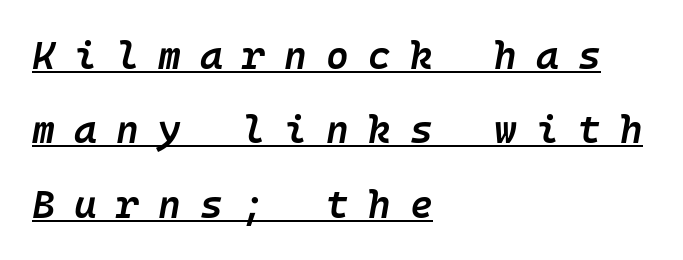
The image shows 39 px semibold type, italic (leaning right); set left-aligned, loose line spacing (1.91x), unusually wide letter spacing (+0.49 em), underlined; low stroke contrast and a medium x-height.
